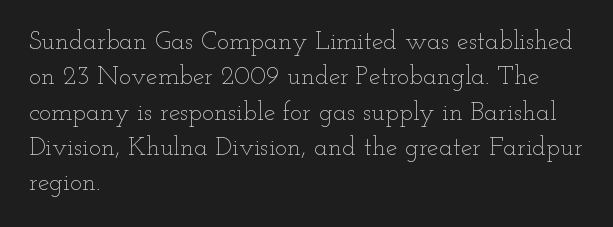
{"italic": "no", "bold": "no", "underline": "no", "align": "left", "line_spacing": "normal", "line_spacing_ratio": 1.36, "letter_spacing": "normal", "letter_spacing_em": 0.0, "glyph_px": 26}
